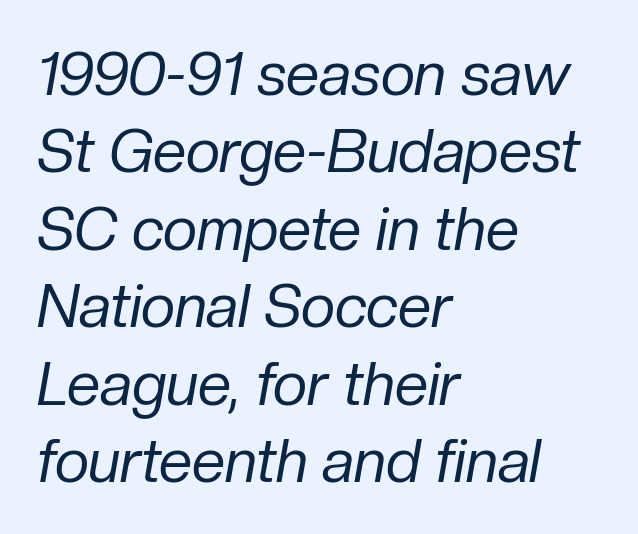
Is there much room between lines? A standard amount, neither cramped nor airy. Line starts are locked; line ends wander. It's the slanting kind of type. The letters advance in unequal steps, a hallmark of proportional type. Weight: in the light-to-regular range. Nothing unusual about the tracking: characters are spaced as the font intends.
